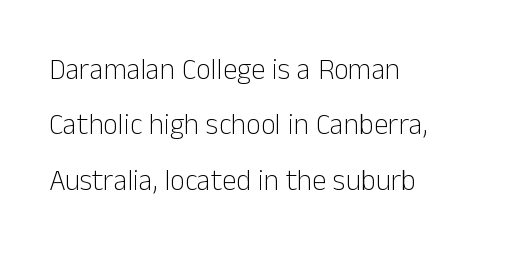
{"serif": "no", "italic": "no", "bold": "no", "weight": "light", "width": "normal", "stroke_contrast": "low", "x_height": "medium", "monospaced": "no", "underline": "no", "align": "left", "line_spacing": "loose", "line_spacing_ratio": 1.91, "letter_spacing": "normal", "letter_spacing_em": 0.0, "glyph_px": 29}
